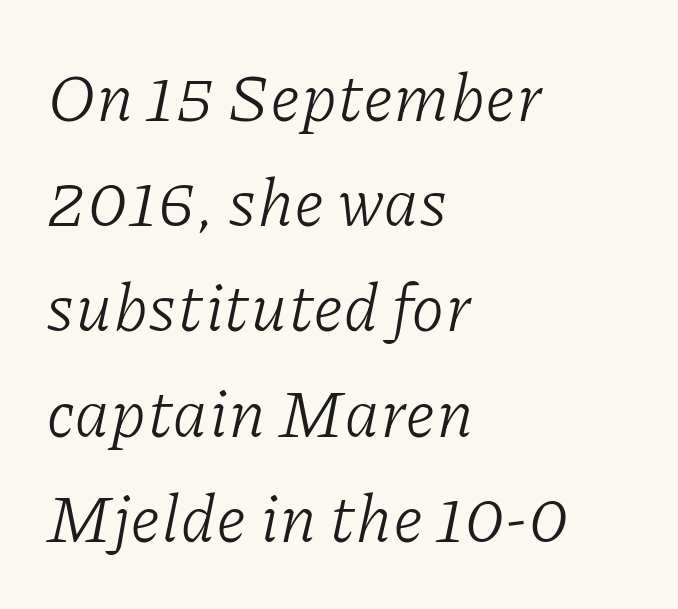
This sample has the flowing, uneven cadence of proportional lettering. Compared with typical body copy, the letter spacing here is the same. The rendering uses a moderate line-height, typical for paragraphs. Unlike a clean sans, this face finishes its strokes with serifs.
